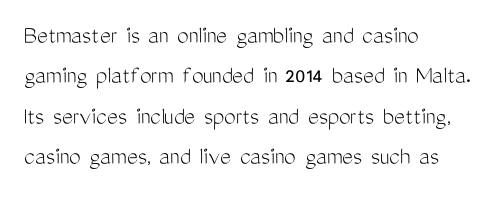
The image shows 26 px text type, upright; set left-aligned, normal line spacing (1.55x), normal letter spacing, not underlined.
